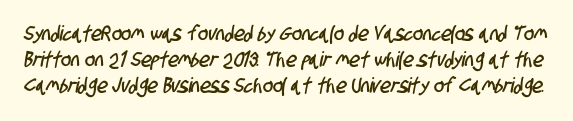
The image shows 21 px text type; set normal line spacing (1.25x), normal letter spacing, not underlined.
